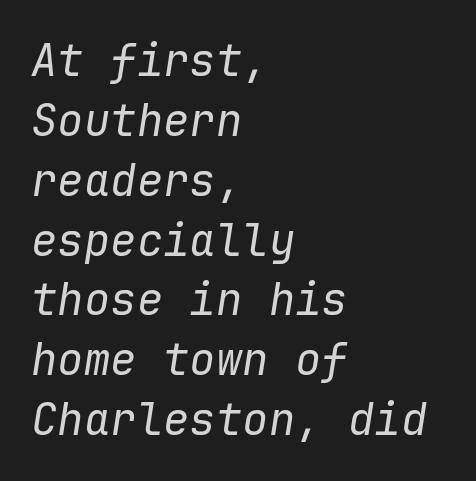
{"italic": "yes", "lean": "right", "slant_degrees": 9, "bold": "no", "weight": "regular", "width": "normal", "stroke_contrast": "low", "x_height": "medium", "monospaced": "yes", "underline": "no", "align": "left", "line_spacing": "normal", "line_spacing_ratio": 1.36, "letter_spacing": "normal", "letter_spacing_em": 0.0, "glyph_px": 44}
